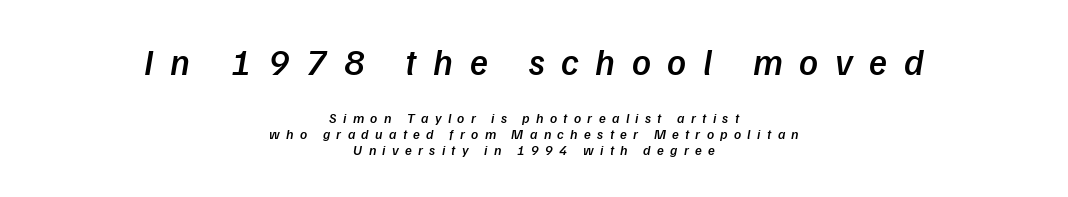
Q: Is the text bold? A: Semi-bold.
Q: Is the text italic (slanted)? A: Yes, it leans right by about 9 degrees.
Q: Is the text underlined? A: No.
Q: How is the paragraph aligned? A: Centered.
Q: Is the spacing between letters normal or unusually wide? A: Unusually wide.
Q: Is the spacing between lines tight, normal or loose? A: Tight.
Q: Which block of text is set in a larger size, the first (top) or the second (bottom)? A: The first (top) one.
Q: Width (condensed, normal, or wide)? A: Normal.
Q: Stroke contrast? A: Low.
Q: x-height? A: Medium.
Q: Monospaced? A: No.
